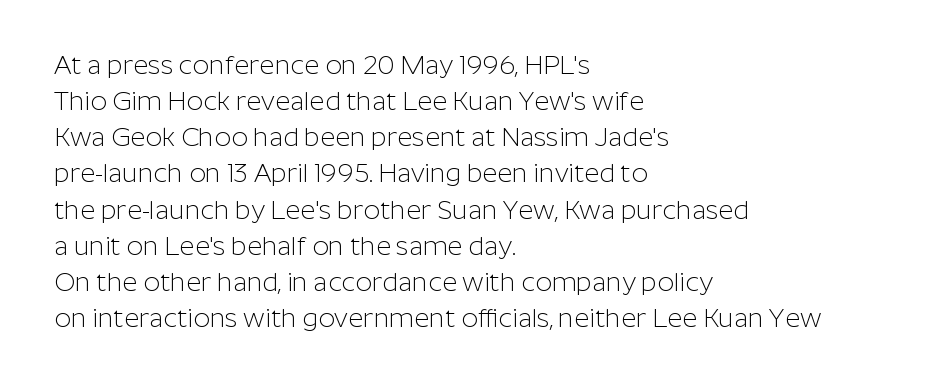
The image shows 26 px text type, upright; set left-aligned, normal line spacing (1.39x), normal letter spacing, not underlined.
